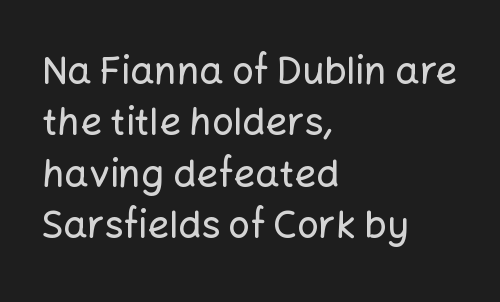
The image shows 38 px sans-serif type, upright; set left-aligned, normal line spacing (1.35x), normal letter spacing, not underlined; low stroke contrast and a medium x-height.
